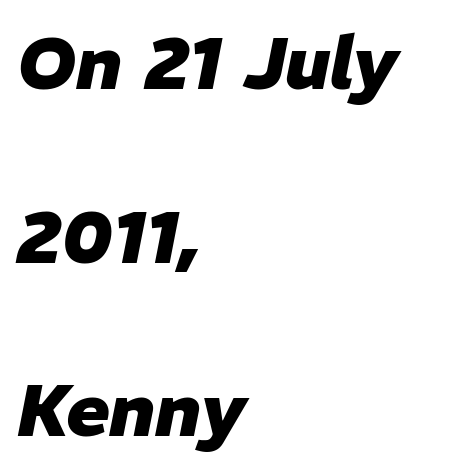
The rag falls on the right side of this text block. The tracking reads as untouched default to a designer's eye. Beneath every word, the page is bare. Emphasis by weight is at full strength: bold.
